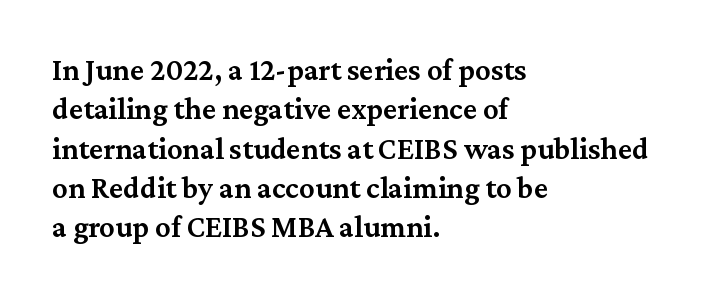
The lettering holds an erect, upright posture throughout. The words here are not underlined. The characters display serif detailing at their extremities. The rendering anchors every line to the left-hand side. Note the varied advance widths — an 'i' is clearly narrower than an 'm'. The strokes are fattened partway — semibold, not bold.
